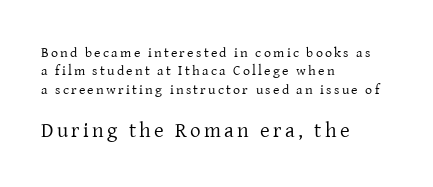
Q: Is the text bold? A: No.
Q: Is the text italic (slanted)? A: No, it is upright.
Q: Is the text underlined? A: No.
Q: How is the paragraph aligned? A: Left-aligned.
Q: Is the spacing between lines tight, normal or loose? A: Normal.
Q: Which block of text is set in a larger size, the first (top) or the second (bottom)? A: The second (bottom) one.
